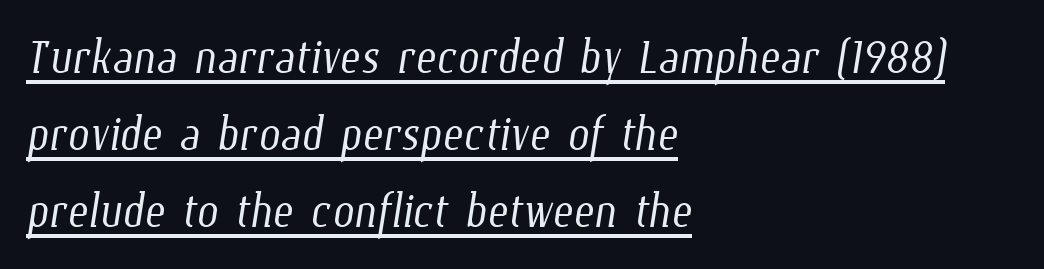
Typeset ragged right — the left edge is the straight one. Compared with typical body copy, the letter spacing here is the same. The passage shown is typed in a proportional face where columns would drift. This is not heavy type; no bold has been used.
